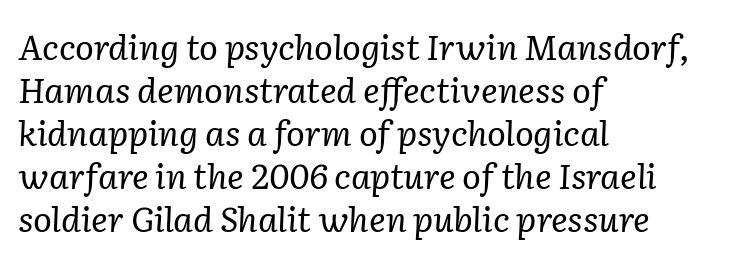
Q: Is the text bold? A: No.
Q: Is the text italic (slanted)? A: Yes, it leans right by about 2 degrees.
Q: Is the typeface a serif or a sans-serif typeface? A: Serif.
Q: Is the text underlined? A: No.
Q: How is the paragraph aligned? A: Left-aligned.
Q: Is the spacing between letters normal or unusually wide? A: Normal.
Q: Width (condensed, normal, or wide)? A: Normal.
Q: Stroke contrast? A: Low.
Q: x-height? A: Medium.
Q: Monospaced? A: No.
